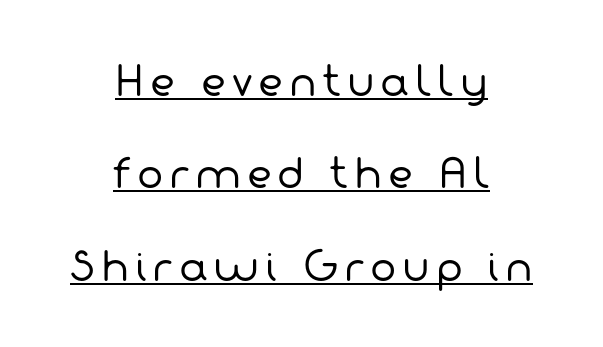
Line starts and ends both wander, symmetrically. Has an underline been added? It has. No feet cap the strokes, marking this as sans-serif type. Spacing verdict: proportional, widths tailored to each character.
